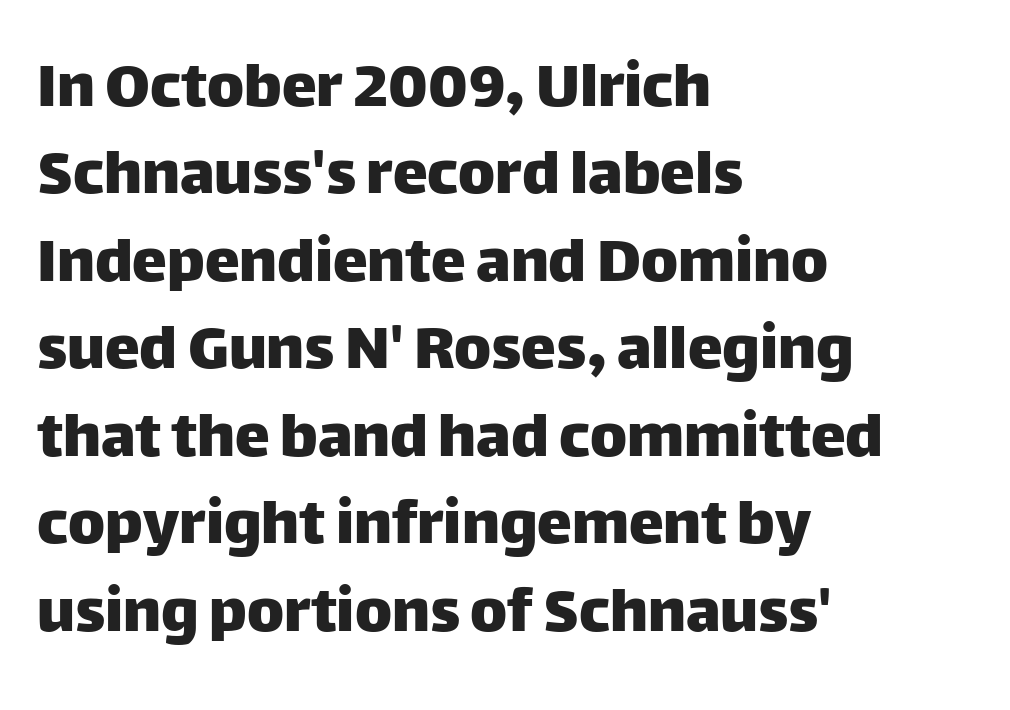
This sample keeps an unexceptional amount of space between lines. The glyphs are unaccompanied by any horizontal stroke below them. A typesetter would call this zero additional tracking. Posture: straight, roman, zero tilt. Horizontally, the lines are justified to the leading edge only.
